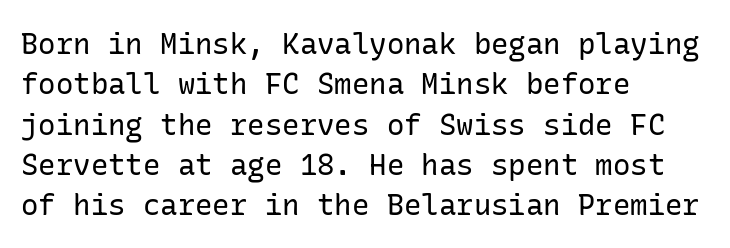
The image shows 29 px regular-weight sans-serif type, upright; set left-aligned, normal line spacing (1.39x), normal letter spacing, not underlined; low stroke contrast and a medium x-height.
